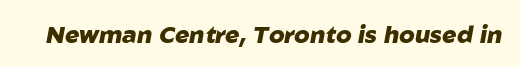
Quick note: underline off. The font is running at its bold setting. Nothing unusual about the tracking: characters are spaced as the font intends. Compared with ordinary roman type, these characters are visibly tilted.
